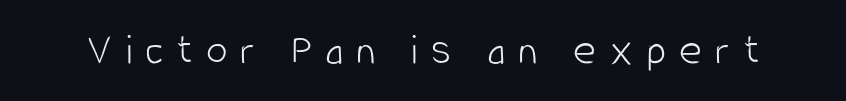
The image shows 44 px light, condensed sans-serif type, upright; set unusually wide letter spacing (+0.29 em), not underlined; low stroke contrast and a large x-height.
